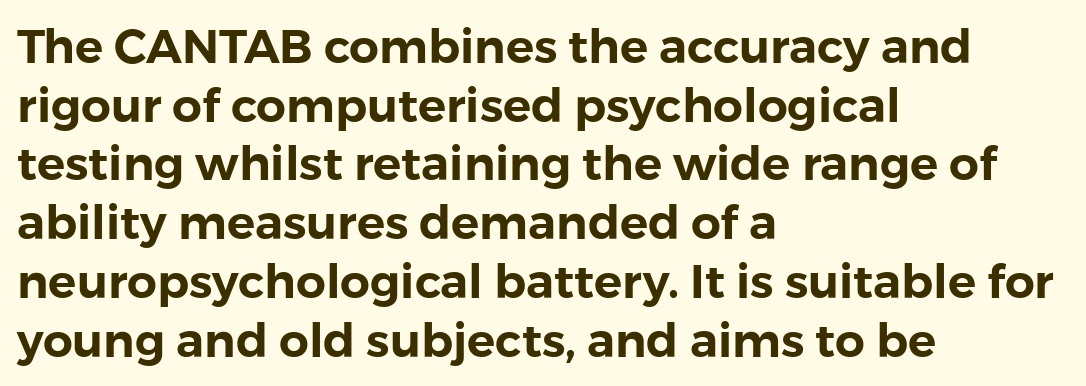
Q: Is the text italic (slanted)? A: No, it is upright.
Q: Is the typeface a serif or a sans-serif typeface? A: Sans-serif.
Q: Is the text underlined? A: No.
Q: How is the paragraph aligned? A: Left-aligned.
Q: Is the spacing between letters normal or unusually wide? A: Normal.
Q: Is the spacing between lines tight, normal or loose? A: Normal.
Q: Width (condensed, normal, or wide)? A: Normal.
Q: x-height? A: Medium.
Q: Monospaced? A: No.
